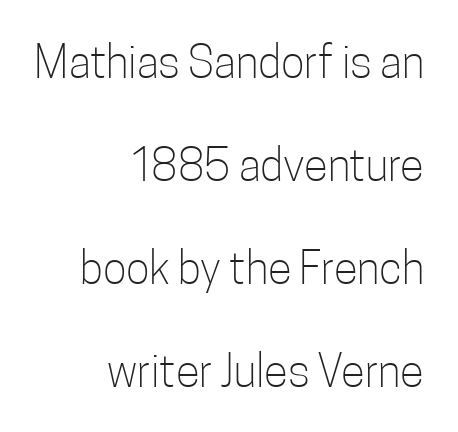
{"serif": "no", "italic": "no", "bold": "no", "weight": "light", "width": "condensed", "stroke_contrast": "low", "x_height": "medium", "monospaced": "no", "underline": "no", "align": "right", "line_spacing": "loose", "line_spacing_ratio": 2.34, "letter_spacing": "normal", "letter_spacing_em": 0.0, "glyph_px": 44}
